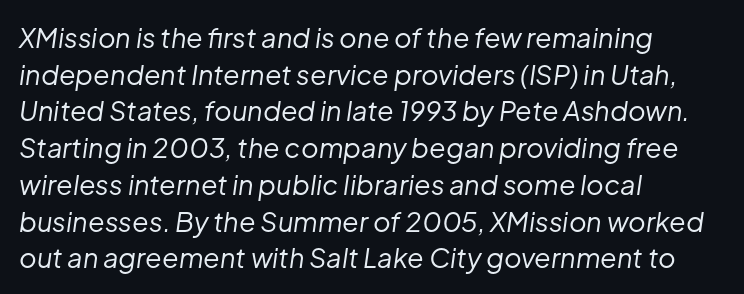
The image shows 27 px text type, italic (leaning right); set left-aligned, normal line spacing (1.36x), normal letter spacing, not underlined.
